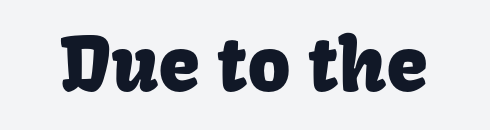
The image shows 76 px sans-serif type, upright; set normal letter spacing, not underlined; low stroke contrast and a medium x-height.
